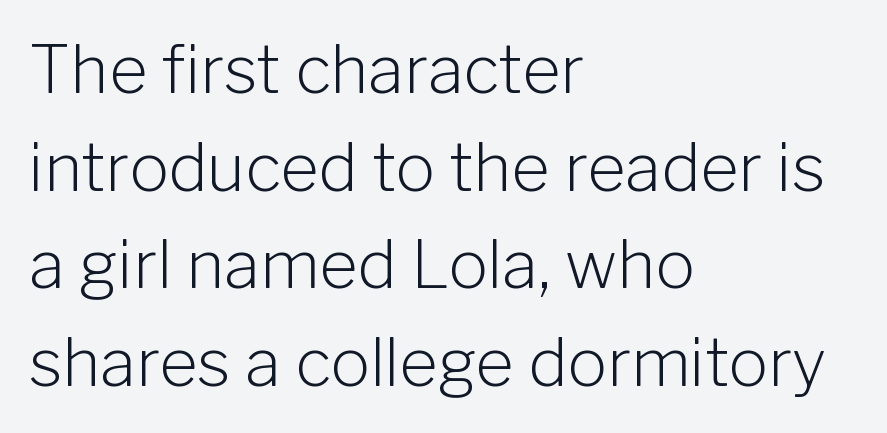
{"serif": "no", "italic": "no", "bold": "no", "weight": "light", "width": "normal", "stroke_contrast": "low", "x_height": "medium", "monospaced": "no", "underline": "no", "align": "left", "line_spacing": "normal", "line_spacing_ratio": 1.48, "letter_spacing": "normal", "letter_spacing_em": 0.0, "glyph_px": 66}
